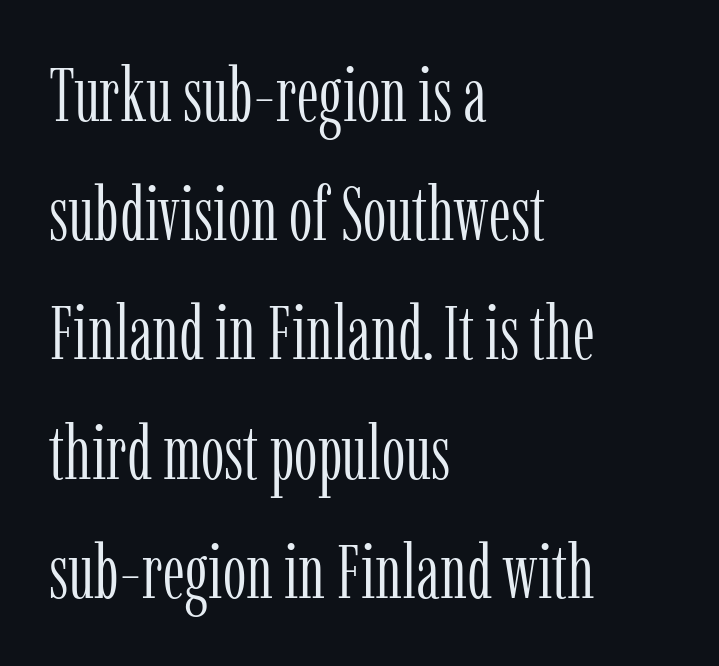
This block has exactly the height ordinary leading produces. Anything drawn beneath the words? Only blank space. Serifs: yes, visible at the terminals of the letterforms. This reads as an unemphasized weight, regular at the heaviest. Varying glyph widths throughout — classic text-font behaviour. Glyph-to-glyph distance matches everyday printed text.
